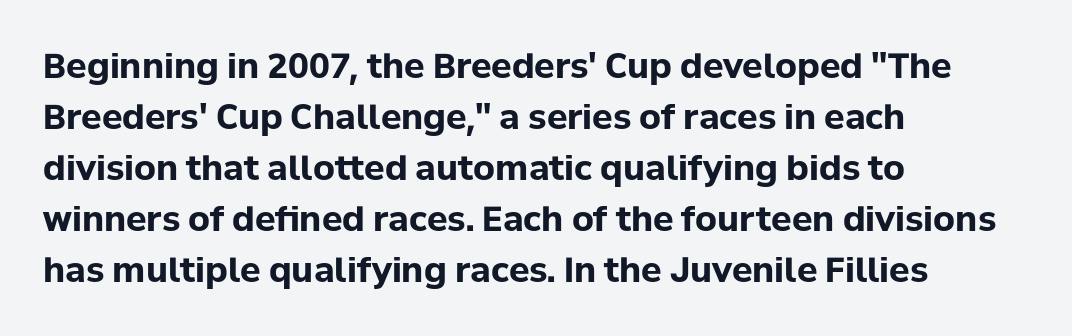
The image shows 34 px bold sans-serif type, upright; set left-aligned, normal line spacing (1.5x), normal letter spacing, not underlined; low stroke contrast and a medium x-height.
